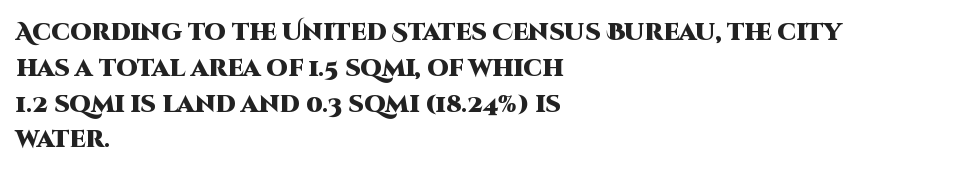
Q: Is the text bold? A: Yes.
Q: Is the text italic (slanted)? A: No, it is upright.
Q: Is the text underlined? A: No.
Q: How is the paragraph aligned? A: Left-aligned.
Q: Is the spacing between letters normal or unusually wide? A: Normal.
Q: Is the spacing between lines tight, normal or loose? A: Normal.
